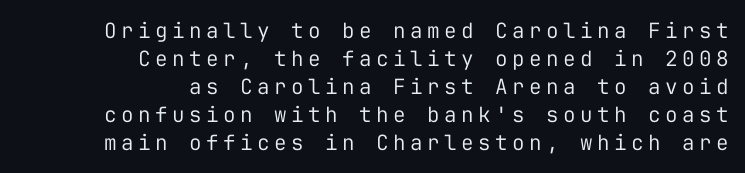
Letters rest on an invisible, unmarked baseline. The gaps between neighbouring characters are conspicuously large. The block of text has a typical density, with ordinary space between rows. A light-to-regular cut is what we see here. The letters stand upright; this is a roman face.
